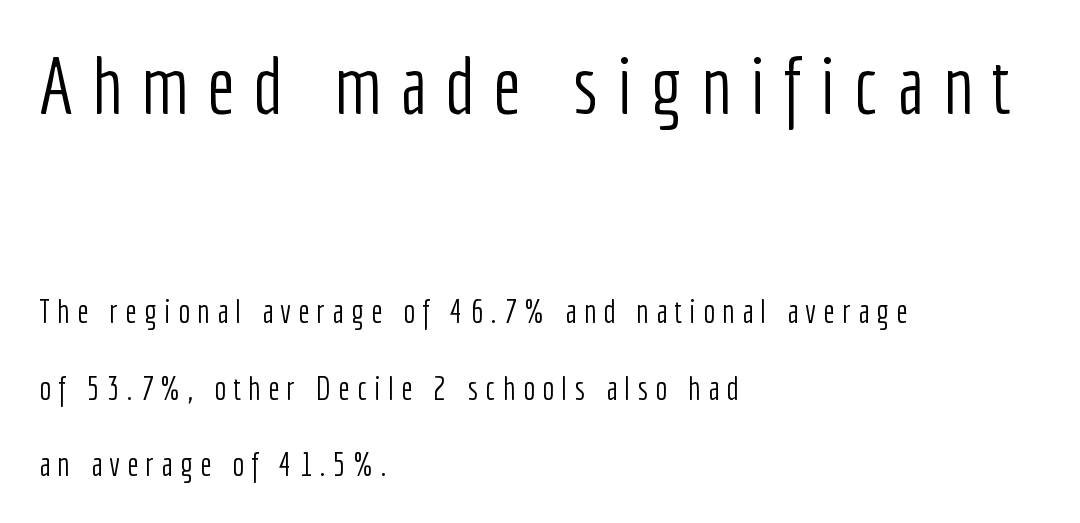
Is this a fixed-width face? No — the glyphs have proportional, varying widths. Successive baselines arrive slowly, with a big drop between each. A bare baseline throughout the passage. The typeface chosen for these lines omits serifs.
